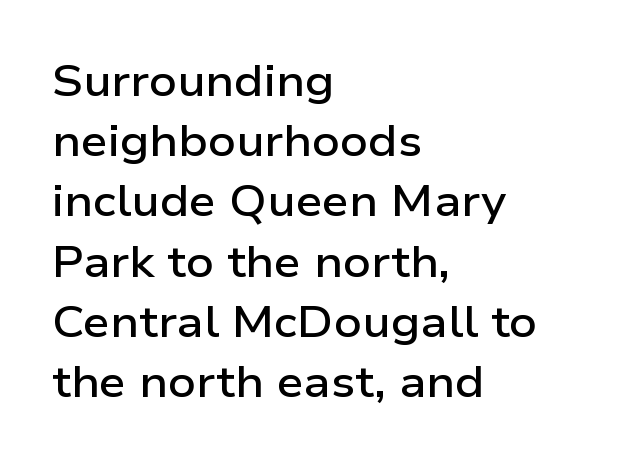
The image shows 43 px semibold, wide sans-serif type, upright; set left-aligned, normal line spacing (1.4x), normal letter spacing, not underlined; low stroke contrast and a medium x-height.
